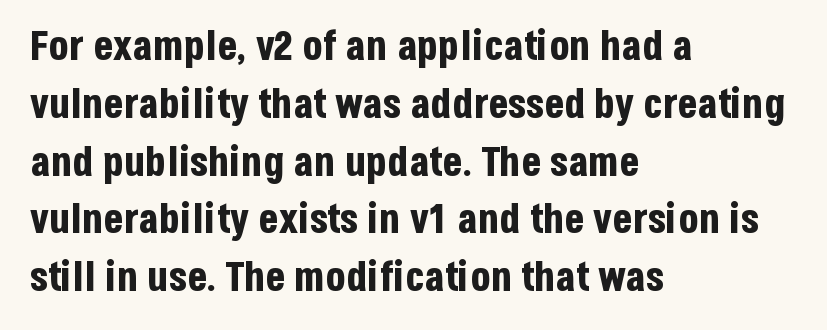
The foot of each line stays bare and open. These lines keep a tight, regular rhythm from letter to letter. Weight: bold. The type sits square on the baseline with zero lean. In terms of leading, this rendering sits right in the middle.
